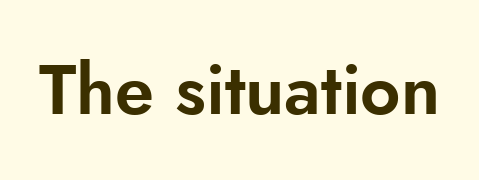
It's the straight-up-and-down kind of type. The passage shown is typed in a proportional face where columns would drift. Caption: standard tracking, unaltered. A typesetter would label this face a sans. Unmarked baselines from the first word to the last.
